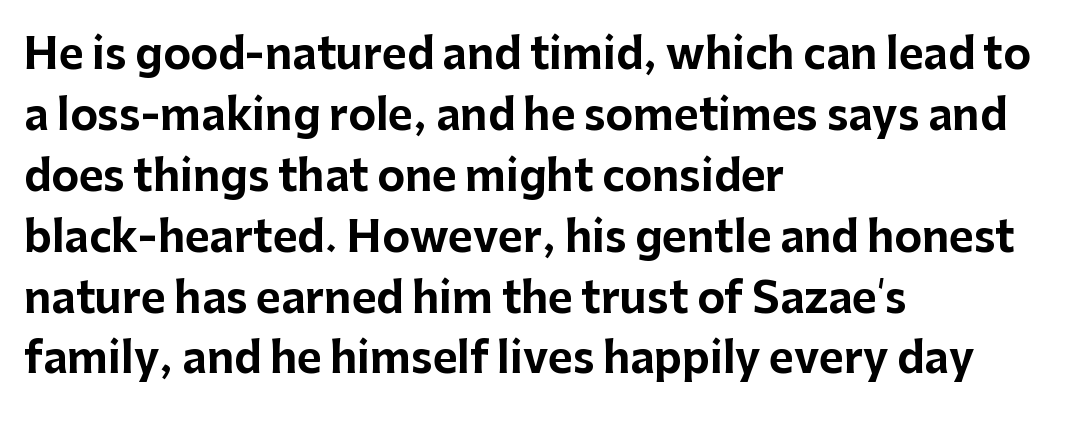
The image shows 42 px bold sans-serif type, upright; set left-aligned, normal line spacing (1.45x), normal letter spacing, not underlined; low stroke contrast and a medium x-height.
